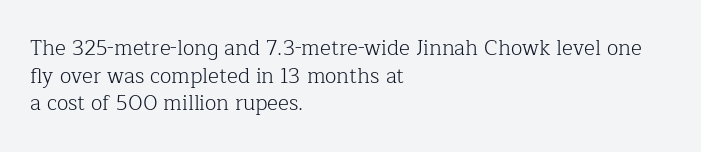
Q: Is the text bold? A: No.
Q: Is the text italic (slanted)? A: No, it is upright.
Q: Is the text underlined? A: No.
Q: How is the paragraph aligned? A: Left-aligned.
Q: Is the spacing between letters normal or unusually wide? A: Normal.
Q: Is the spacing between lines tight, normal or loose? A: Normal.
